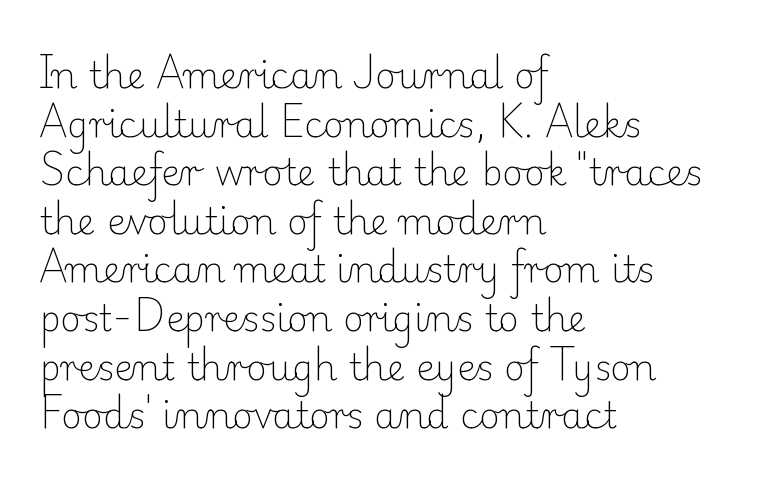
Q: Is the text bold? A: No.
Q: Is the text italic (slanted)? A: No, it is upright.
Q: Is the typeface a serif or a sans-serif typeface? A: Serif.
Q: Is the text underlined? A: No.
Q: How is the paragraph aligned? A: Left-aligned.
Q: Is the spacing between letters normal or unusually wide? A: Normal.
Q: Is the spacing between lines tight, normal or loose? A: Normal.
Q: Width (condensed, normal, or wide)? A: Normal.
Q: Stroke contrast? A: Low.
Q: x-height? A: Small.
Q: Monospaced? A: No.
